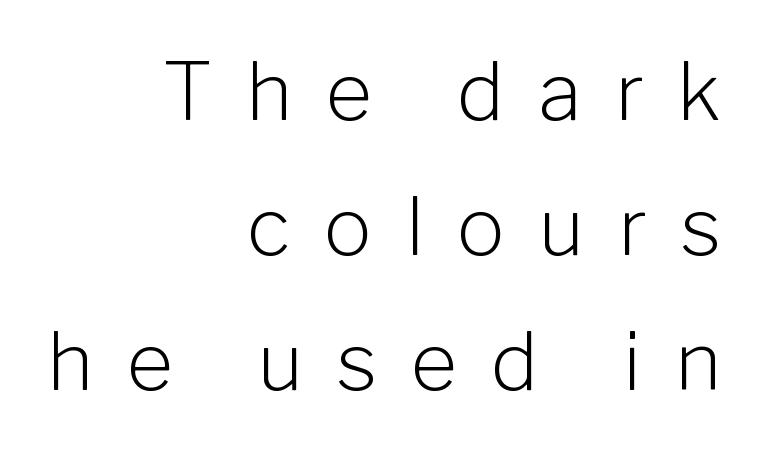
Q: Is the text bold? A: No.
Q: Is the text italic (slanted)? A: No, it is upright.
Q: Is the typeface a serif or a sans-serif typeface? A: Sans-serif.
Q: Is the text underlined? A: No.
Q: How is the paragraph aligned? A: Right-aligned.
Q: Is the spacing between letters normal or unusually wide? A: Unusually wide.
Q: Is the spacing between lines tight, normal or loose? A: Normal.
Q: Width (condensed, normal, or wide)? A: Normal.
Q: Stroke contrast? A: Low.
Q: x-height? A: Medium.
Q: Monospaced? A: No.
